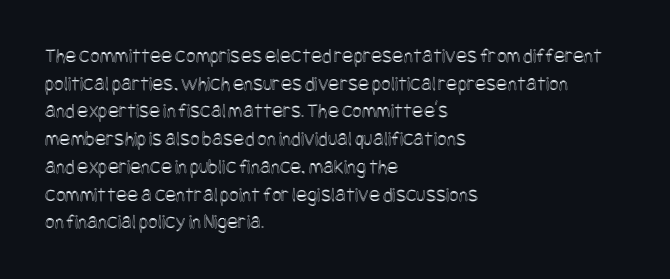
Every character sits straight up, as roman type does. Decoration check: the copy has no underline. A normal amount of white space separates one row of letters from the next. The passage shown has conventional tracking throughout.
